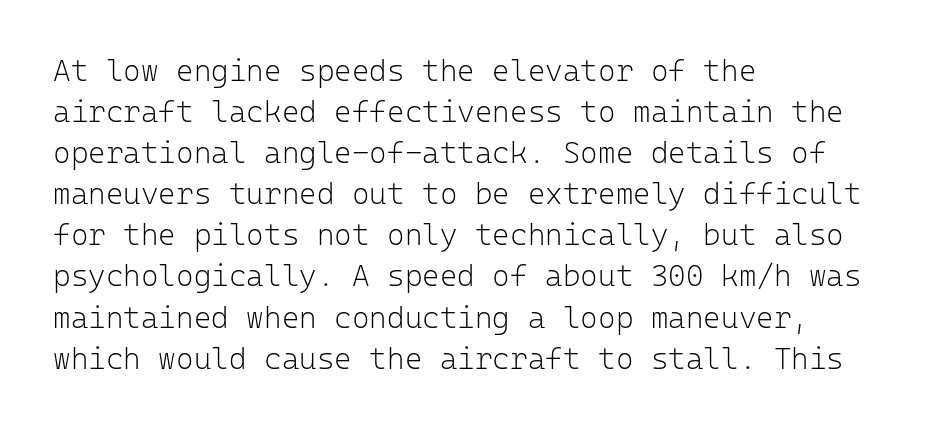
Summary of weight: not heavy and not bold. The type family on display is of the sans-serif kind. Regular leading. The type sits square on the baseline with zero lean. The passage shown is typed in a monospace face where columns stay perfectly aligned. Spacing between characters is what you'd get straight out of the box.
